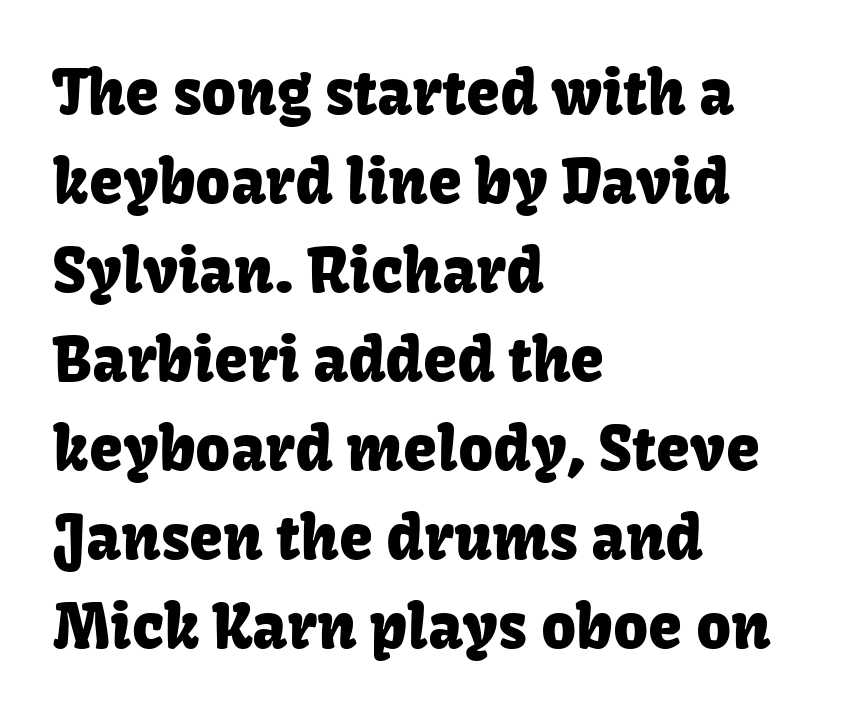
{"serif": "no", "italic": "no", "width": "normal", "stroke_contrast": "low", "x_height": "medium", "monospaced": "no", "underline": "no", "align": "left", "line_spacing": "normal", "line_spacing_ratio": 1.46, "letter_spacing": "normal", "letter_spacing_em": 0.0, "glyph_px": 61}
